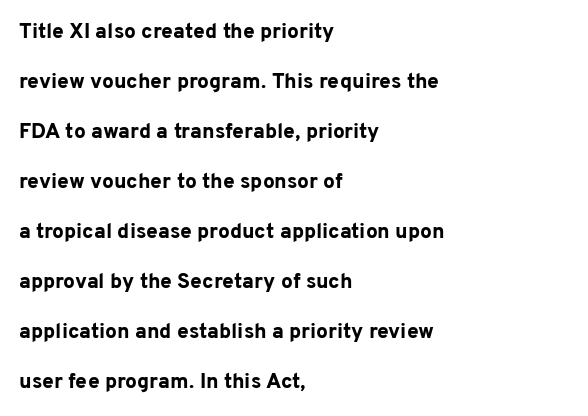
The image shows 21 px bold type, upright; set left-aligned, loose line spacing (2.38x), normal letter spacing, not underlined.
